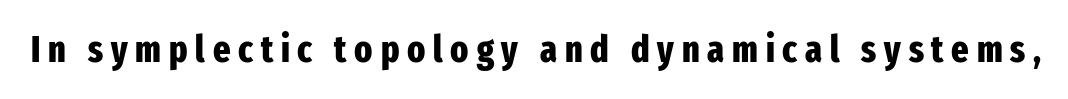
The image shows 37 px heavy, condensed sans-serif type, upright; set unusually wide letter spacing (+0.21 em), not underlined; low stroke contrast and a medium x-height.
